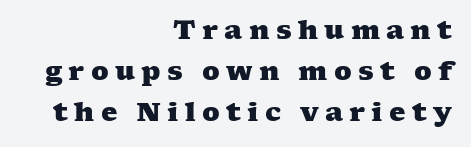
The image shows 26 px bold type; set right-aligned, normal line spacing (1.57x), unusually wide letter spacing (+0.24 em), not underlined.
